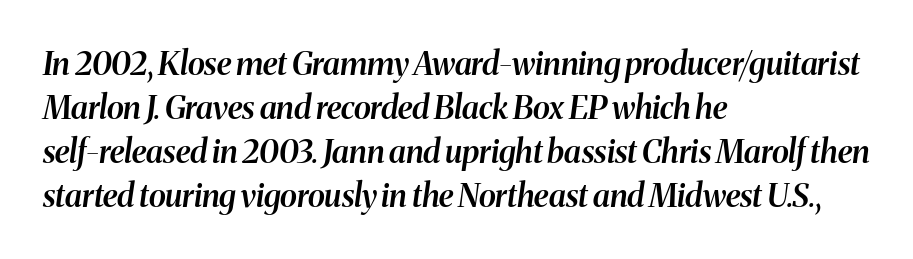
This sample is left-justified, so line endings fall wherever the words run out. The whole block is typeset with a tilt. The space between consecutive lines is moderate. There is no visible air inserted between adjacent glyphs.
